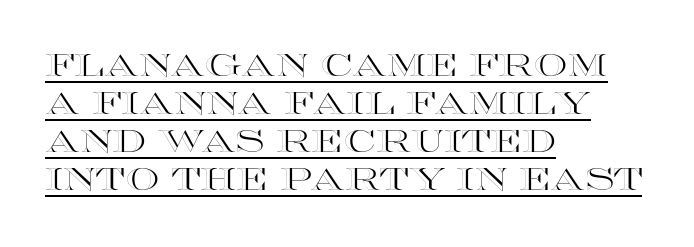
Q: Is the text italic (slanted)? A: No, it is upright.
Q: Is the text underlined? A: Yes.
Q: How is the paragraph aligned? A: Left-aligned.
Q: Is the spacing between letters normal or unusually wide? A: Normal.
Q: Is the spacing between lines tight, normal or loose? A: Normal.
Q: Width (condensed, normal, or wide)? A: Wide.
Q: x-height? A: Large.
Q: Monospaced? A: No.
